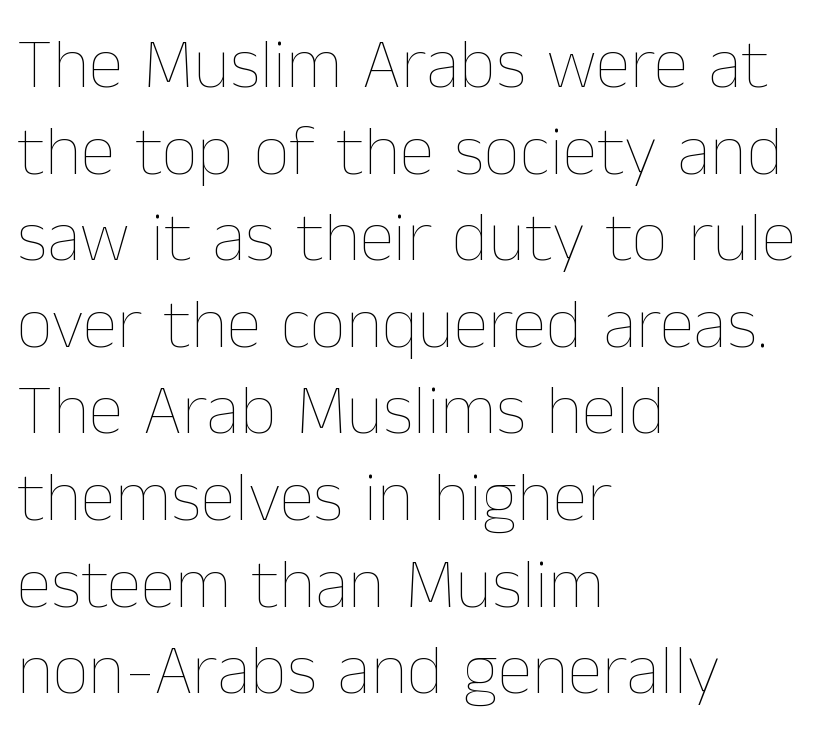
The image shows 71 px thin type, upright; set left-aligned, line spacing 1.22x, normal letter spacing, not underlined; low stroke contrast and a medium x-height.
